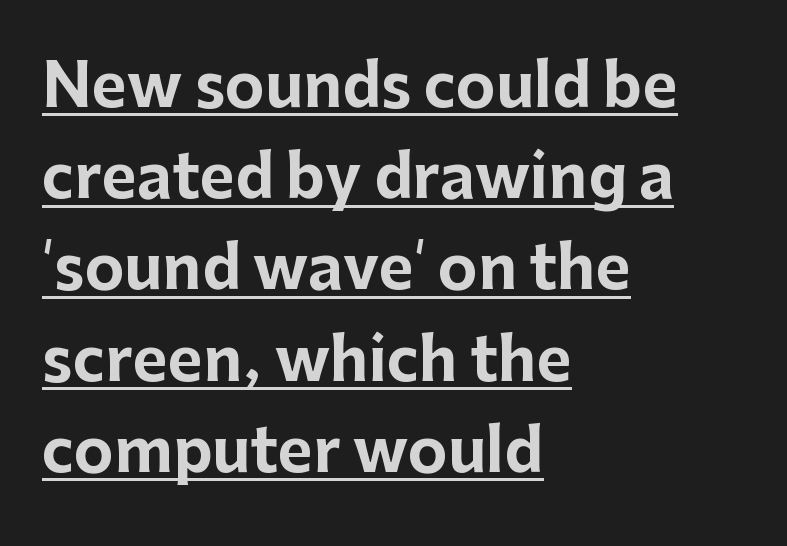
The image shows 60 px bold sans-serif type, upright; set left-aligned, normal line spacing (1.52x), normal letter spacing, underlined; low stroke contrast and a medium x-height.
